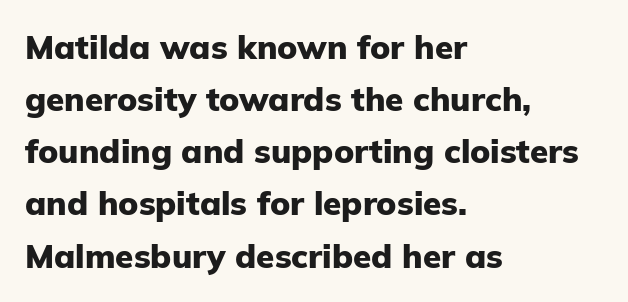
The image shows 33 px heavy sans-serif type, upright; set left-aligned, normal line spacing (1.58x), normal letter spacing, not underlined; low stroke contrast and a medium x-height.
